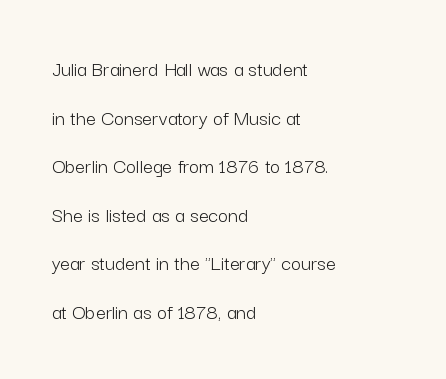
{"italic": "no", "bold": "no", "underline": "no", "align": "left", "line_spacing": "loose", "line_spacing_ratio": 2.21, "letter_spacing": "normal", "letter_spacing_em": 0.0, "glyph_px": 22}
